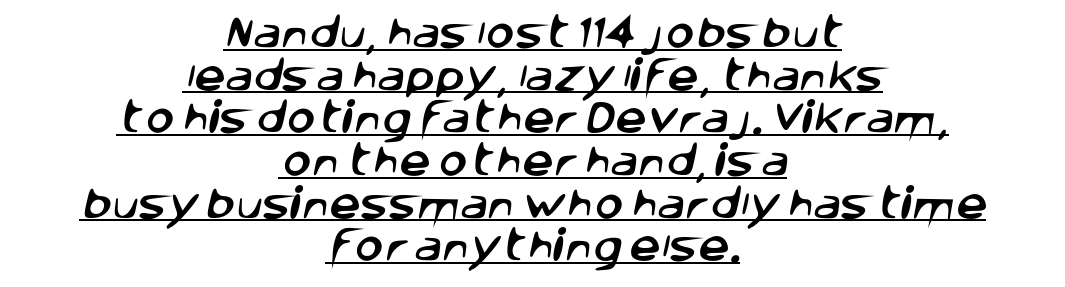
The image shows 35 px sans-serif type; set centered, line spacing 1.22x, normal letter spacing, underlined; low stroke contrast and a large x-height.
